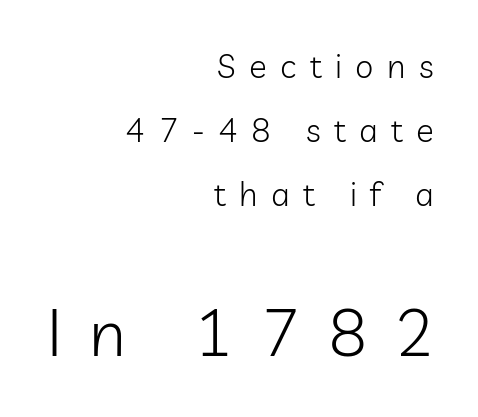
The image shows 66 px light sans-serif type, upright; set right-aligned, loose line spacing (1.94x), unusually wide letter spacing (+0.41 em), not underlined; the second (bottom) block is 2.0x larger; low stroke contrast and a medium x-height.
